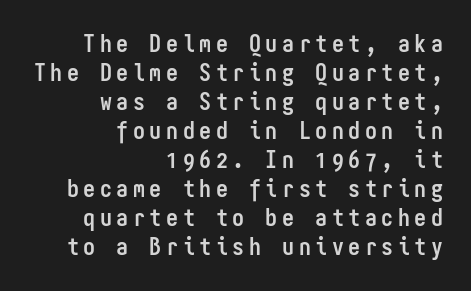
Q: Is the text bold? A: Yes.
Q: Is the text italic (slanted)? A: No, it is upright.
Q: Is the text underlined? A: No.
Q: How is the paragraph aligned? A: Right-aligned.
